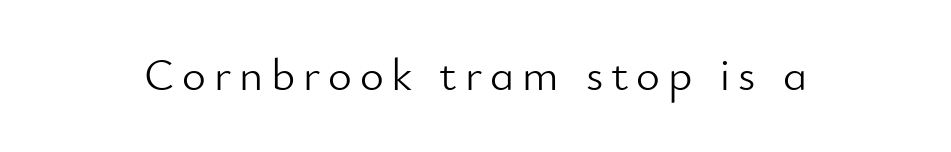
{"serif": "no", "italic": "no", "bold": "no", "weight": "light", "width": "normal", "stroke_contrast": "low", "x_height": "small", "monospaced": "no", "underline": "no", "glyph_px": 46}
